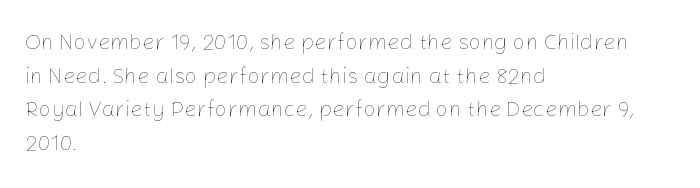
Q: Is the text bold? A: No.
Q: Is the text italic (slanted)? A: No, it is upright.
Q: Is the text underlined? A: No.
Q: How is the paragraph aligned? A: Left-aligned.
Q: Is the spacing between letters normal or unusually wide? A: Normal.
Q: Is the spacing between lines tight, normal or loose? A: Normal.
